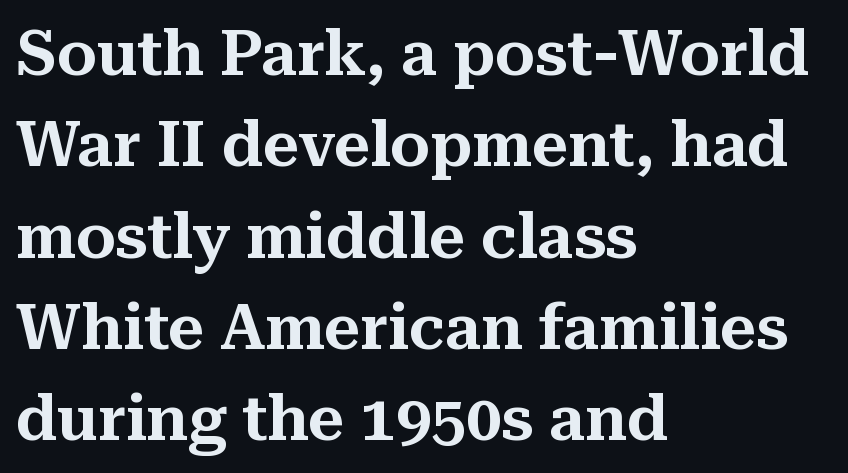
Honestly, the row spacing looks completely unremarkable. The line texture is even and compact thanks to regular tracking. Looks like regular typesetting: each glyph gets only the width it needs. Which margin do the lines hug? The left one — the right edge is uneven.
